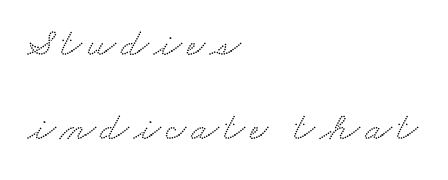
{"serif": "yes", "width": "wide", "stroke_contrast": "medium", "x_height": "small", "monospaced": "no", "underline": "no", "align": "left", "line_spacing": "loose", "line_spacing_ratio": 2.1, "glyph_px": 40}
